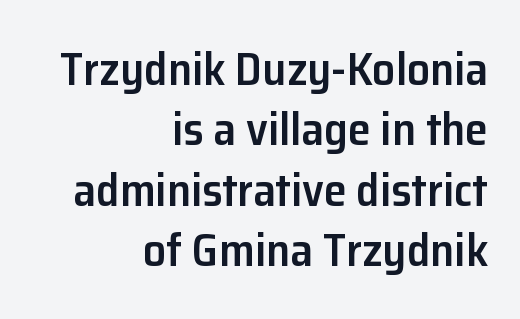
The image shows 46 px semibold sans-serif type, upright; set right-aligned, normal line spacing (1.31x), normal letter spacing, not underlined; low stroke contrast and a medium x-height.
